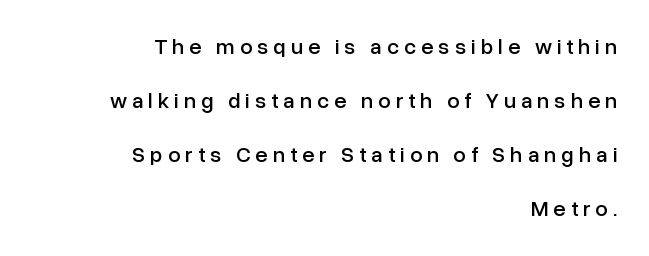
Q: Is the text italic (slanted)? A: No, it is upright.
Q: Is the text underlined? A: No.
Q: How is the paragraph aligned? A: Right-aligned.
Q: Is the spacing between letters normal or unusually wide? A: Unusually wide.
Q: Is the spacing between lines tight, normal or loose? A: Loose.
